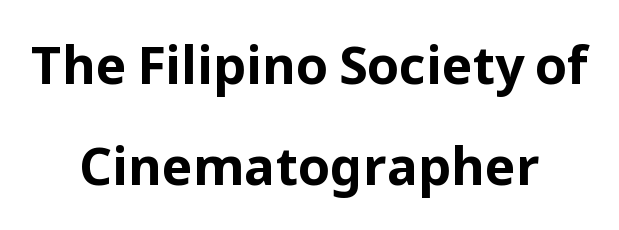
{"serif": "no", "italic": "no", "bold": "yes", "weight": "bold", "width": "normal", "stroke_contrast": "low", "x_height": "medium", "monospaced": "no", "underline": "no", "align": "center", "line_spacing": "loose", "line_spacing_ratio": 1.95, "letter_spacing": "normal", "letter_spacing_em": 0.0, "glyph_px": 52}
